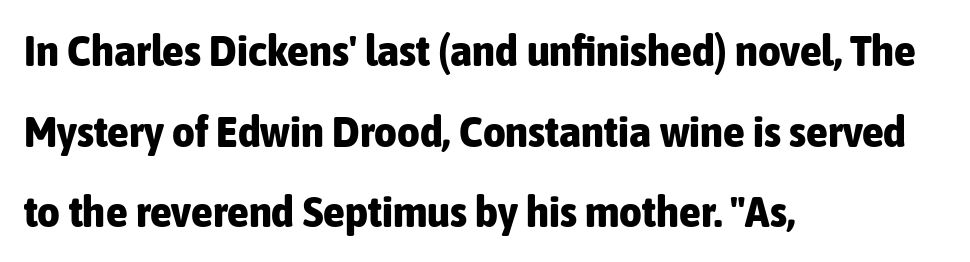
{"serif": "no", "italic": "no", "bold": "yes", "weight": "bold", "width": "condensed", "stroke_contrast": "low", "x_height": "medium", "monospaced": "no", "underline": "no", "align": "left", "line_spacing_ratio": 1.83, "letter_spacing": "normal", "letter_spacing_em": 0.0, "glyph_px": 44}
